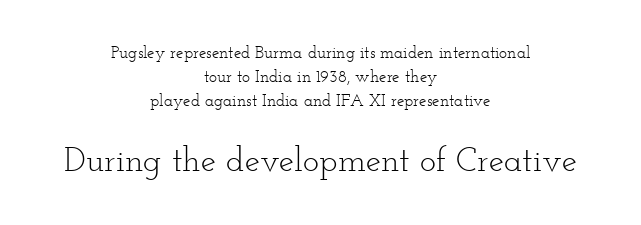
Letter spacing: default. The block of text has a typical density, with ordinary space between rows. The typography opts for an upright posture over an oblique one. The typeface has the unassuming heft of standard copy or less. The passage shown is typed in a proportional face where columns would drift.
